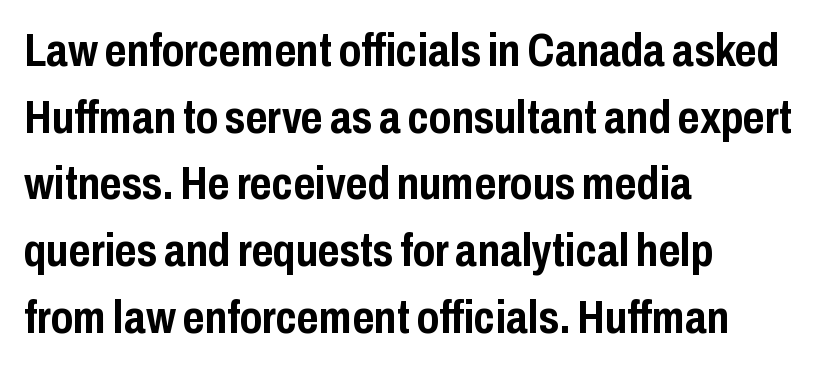
Q: Is the text bold? A: Yes.
Q: Is the text italic (slanted)? A: No, it is upright.
Q: Is the typeface a serif or a sans-serif typeface? A: Sans-serif.
Q: Is the text underlined? A: No.
Q: How is the paragraph aligned? A: Left-aligned.
Q: Is the spacing between letters normal or unusually wide? A: Normal.
Q: Is the spacing between lines tight, normal or loose? A: Normal.
Q: Width (condensed, normal, or wide)? A: Condensed.
Q: Stroke contrast? A: Low.
Q: x-height? A: Medium.
Q: Monospaced? A: No.
